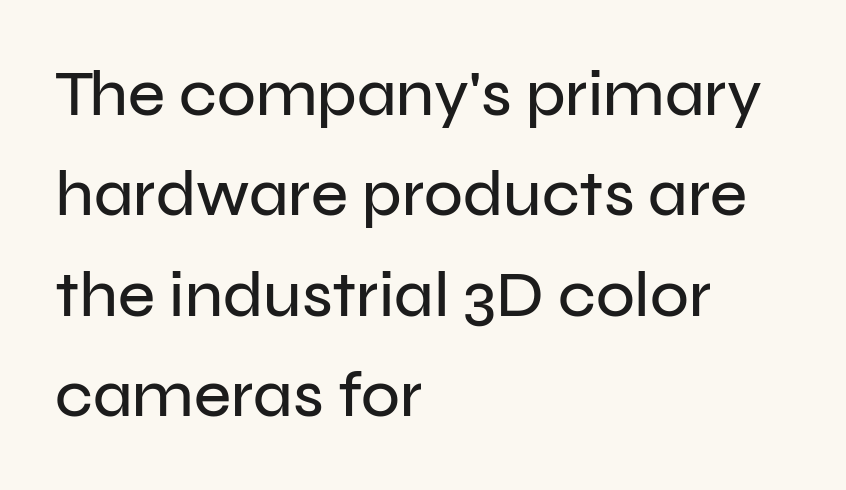
Q: Is the text italic (slanted)? A: No, it is upright.
Q: Is the typeface a serif or a sans-serif typeface? A: Sans-serif.
Q: Is the text underlined? A: No.
Q: How is the paragraph aligned? A: Left-aligned.
Q: Is the spacing between letters normal or unusually wide? A: Normal.
Q: Is the spacing between lines tight, normal or loose? A: Normal.
Q: Width (condensed, normal, or wide)? A: Normal.
Q: Stroke contrast? A: Low.
Q: x-height? A: Medium.
Q: Monospaced? A: No.
